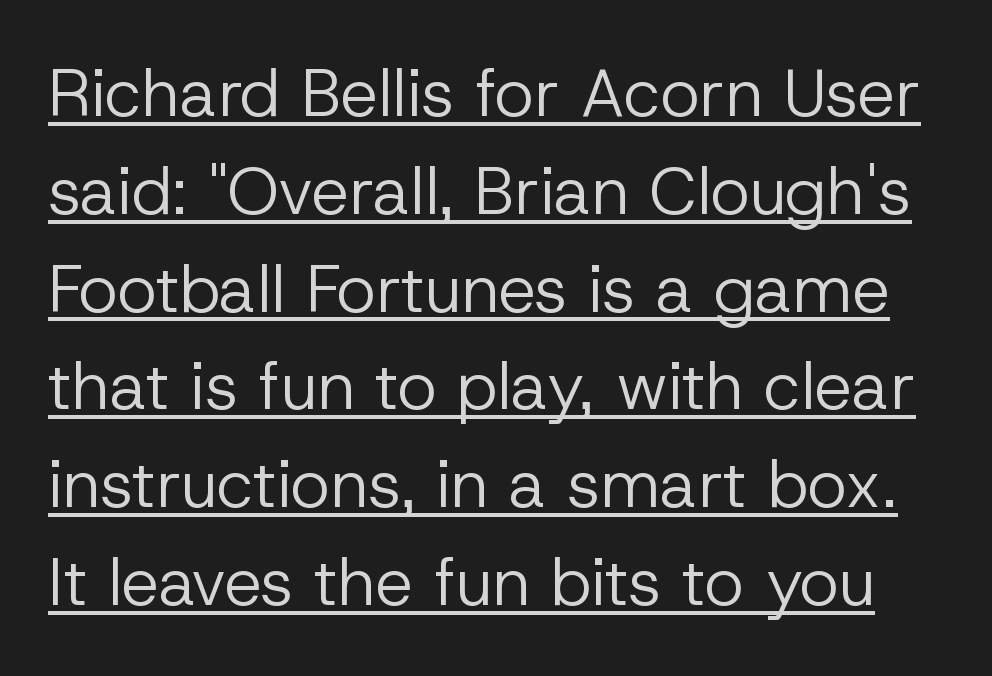
Q: Is the text bold? A: No.
Q: Is the text italic (slanted)? A: No, it is upright.
Q: Is the typeface a serif or a sans-serif typeface? A: Sans-serif.
Q: Is the text underlined? A: Yes.
Q: Is the spacing between letters normal or unusually wide? A: Normal.
Q: Is the spacing between lines tight, normal or loose? A: Normal.
Q: Width (condensed, normal, or wide)? A: Normal.
Q: Stroke contrast? A: Low.
Q: x-height? A: Medium.
Q: Monospaced? A: No.
